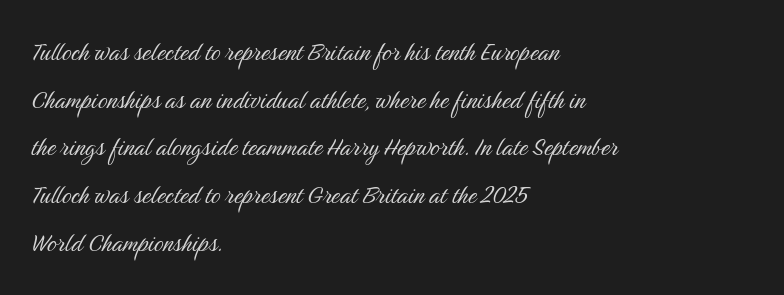
The passage shown is typed in a proportional face where columns would drift. Is this a sans? Yes — the strokes have no serifs. Regarding leading, the lines here are spaced in the standard way. This rendering features lettering with no underline.
